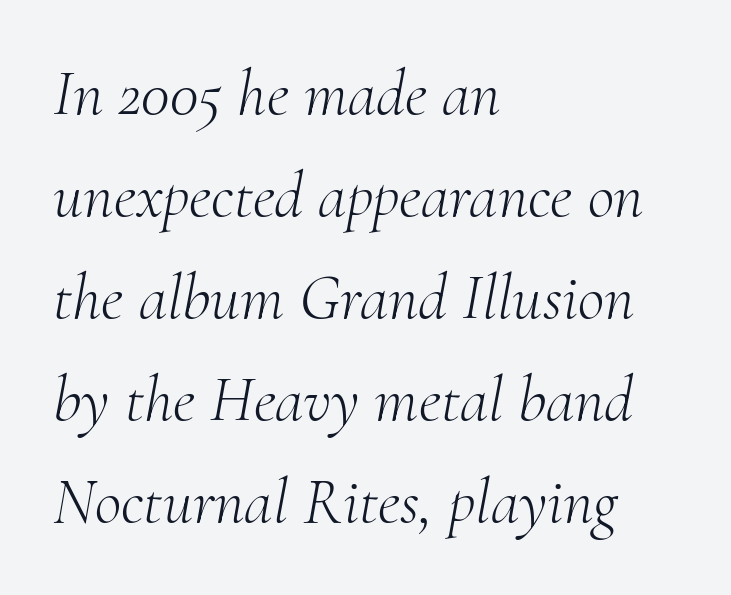
In terms of letterform style, serifs are clearly present. If you drew a ruler down the left edge, every line would touch it. The whole block is typeset with a tilt. The face used here is proportionally spaced, like ordinary book or web type. The vertical gap from one line to the next is medium.
